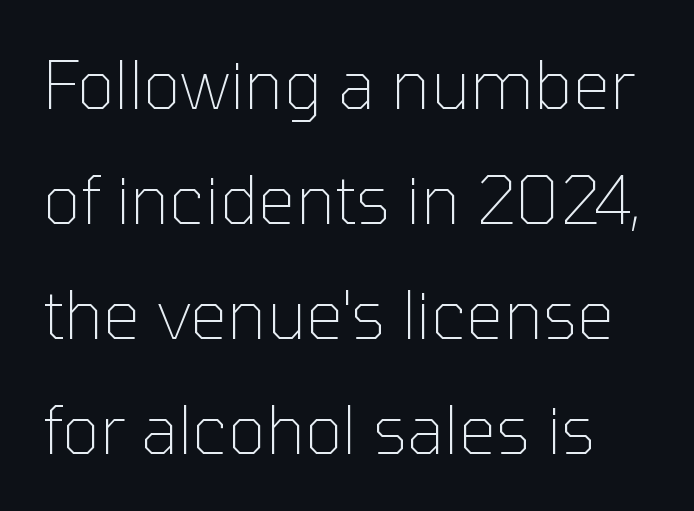
{"serif": "no", "italic": "no", "bold": "no", "weight": "thin", "width": "normal", "stroke_contrast": "low", "x_height": "medium", "monospaced": "no", "underline": "no", "line_spacing_ratio": 1.74, "letter_spacing": "normal", "letter_spacing_em": 0.0, "glyph_px": 66}
